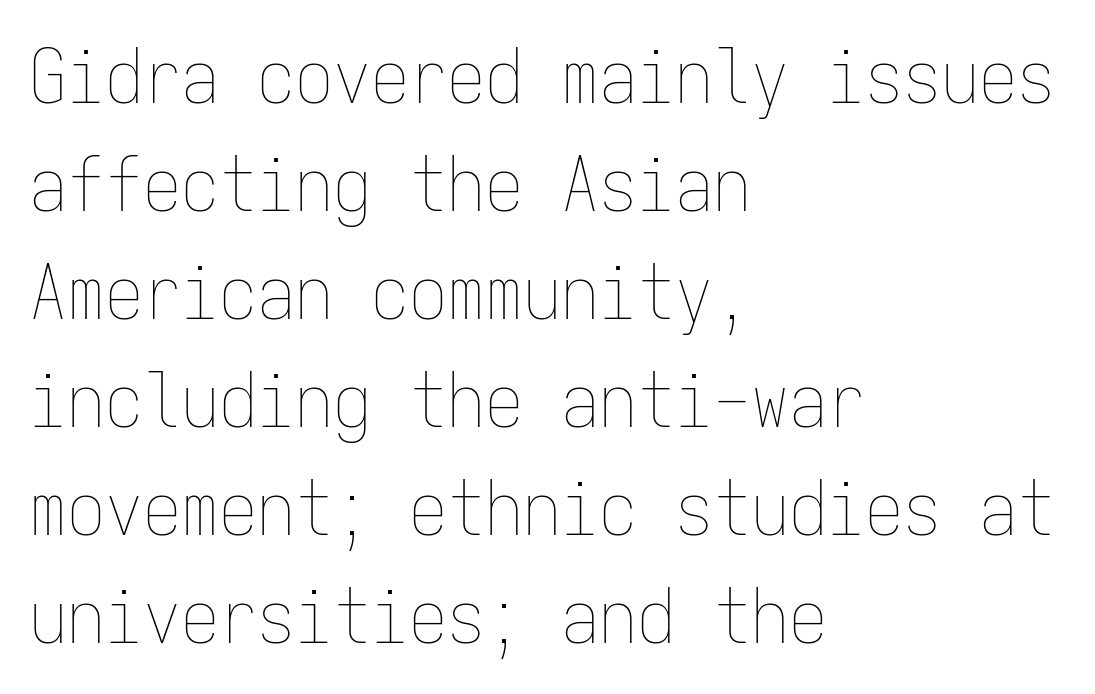
The string is rendered with underlining switched off. Observe the ordinary spacing: letters are neighbours, not strangers. Do the letters lean? They stand straight. The face looks like a standard text weight, possibly lighter. Is this a fixed-width face? Yes — each glyph sits in an identical cell. Leftover space on each line is placed entirely after the last word.
